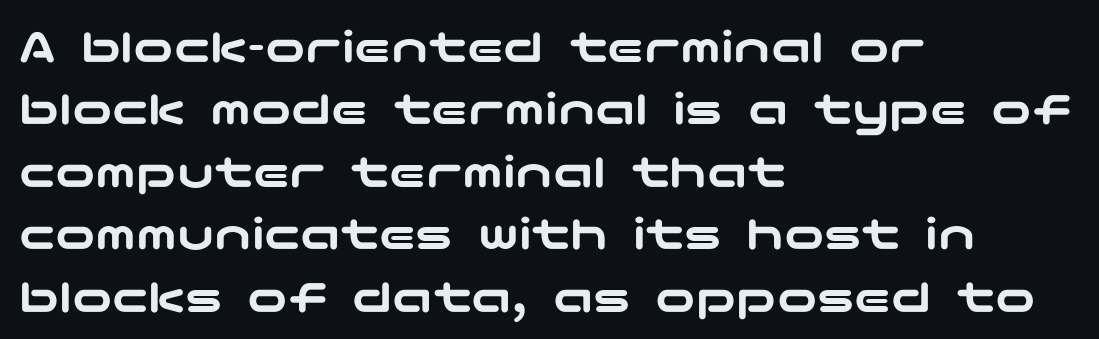
Q: Is the text italic (slanted)? A: No, it is upright.
Q: Is the typeface a serif or a sans-serif typeface? A: Sans-serif.
Q: Is the text underlined? A: No.
Q: How is the paragraph aligned? A: Left-aligned.
Q: Is the spacing between letters normal or unusually wide? A: Normal.
Q: Is the spacing between lines tight, normal or loose? A: Normal.
Q: Width (condensed, normal, or wide)? A: Wide.
Q: Stroke contrast? A: Low.
Q: x-height? A: Medium.
